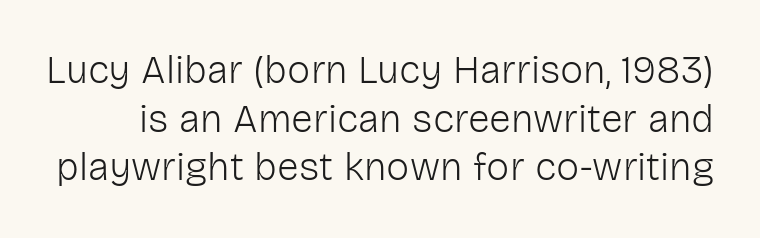
Q: Is the text bold? A: No.
Q: Is the text italic (slanted)? A: No, it is upright.
Q: Is the typeface a serif or a sans-serif typeface? A: Sans-serif.
Q: Is the text underlined? A: No.
Q: Is the spacing between letters normal or unusually wide? A: Normal.
Q: Is the spacing between lines tight, normal or loose? A: Normal.
Q: Width (condensed, normal, or wide)? A: Normal.
Q: Stroke contrast? A: Low.
Q: x-height? A: Medium.
Q: Monospaced? A: No.
